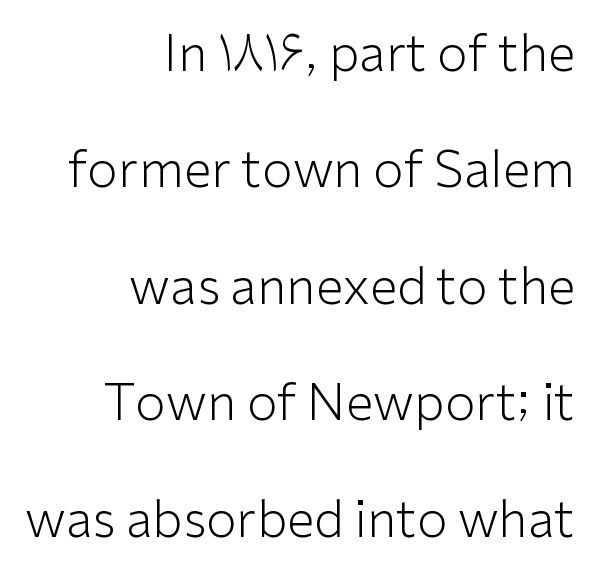
{"serif": "no", "italic": "no", "bold": "no", "weight": "light", "width": "normal", "stroke_contrast": "low", "x_height": "medium", "monospaced": "no", "underline": "no", "align": "right", "line_spacing": "loose", "line_spacing_ratio": 2.33, "letter_spacing": "normal", "letter_spacing_em": 0.0, "glyph_px": 50}
